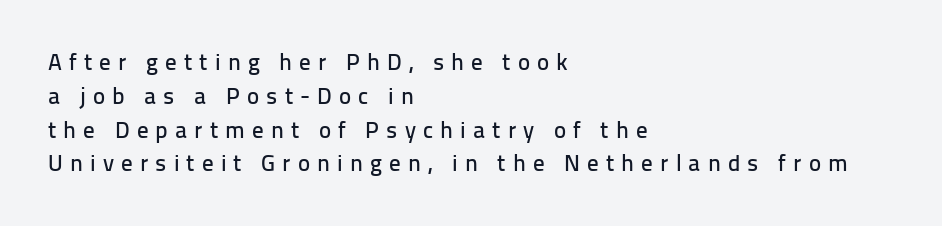
The image shows 23 px text type, upright; set left-aligned, normal line spacing (1.47x), unusually wide letter spacing (+0.31 em), not underlined.
